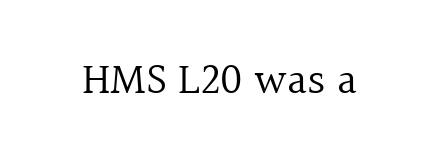
{"serif": "yes", "italic": "no", "bold": "no", "weight": "regular", "width": "normal", "x_height": "medium", "monospaced": "no", "underline": "no", "letter_spacing": "normal", "letter_spacing_em": 0.0, "glyph_px": 44}
